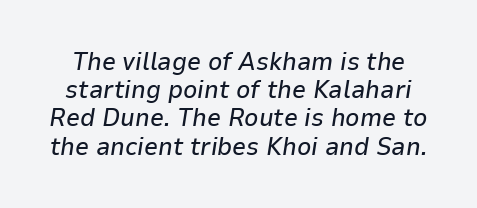
The image shows 25 px text type, italic (leaning right); set tight line spacing (1.13x), normal letter spacing, not underlined.
